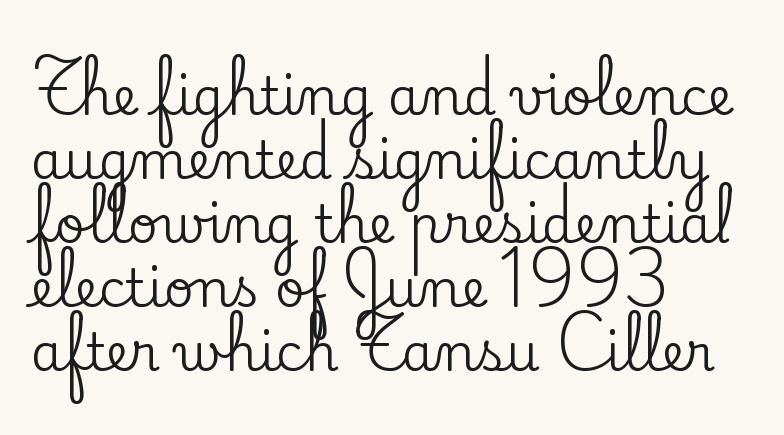
Beneath every word, the page is bare. Nothing unusual about the tracking: characters are spaced as the font intends. A typesetter would mark this as roman, not italic. Regarding serifs, this sample has them.
